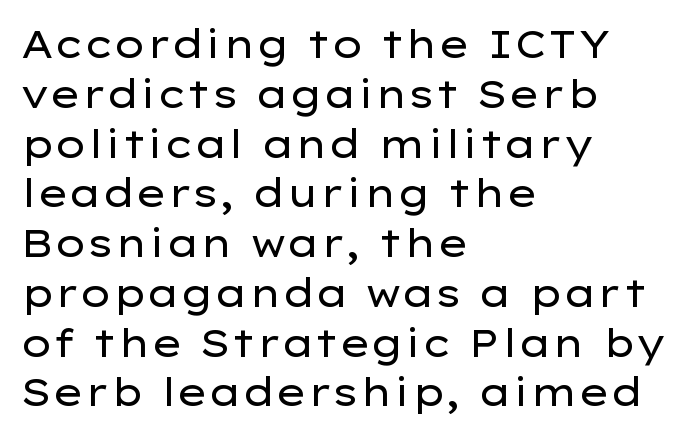
Q: Is the text bold? A: No.
Q: Is the text italic (slanted)? A: No, it is upright.
Q: Is the typeface a serif or a sans-serif typeface? A: Sans-serif.
Q: Is the text underlined? A: No.
Q: How is the paragraph aligned? A: Left-aligned.
Q: Is the spacing between letters normal or unusually wide? A: Normal.
Q: Is the spacing between lines tight, normal or loose? A: Normal.
Q: Width (condensed, normal, or wide)? A: Wide.
Q: Stroke contrast? A: Low.
Q: x-height? A: Medium.
Q: Monospaced? A: No.
